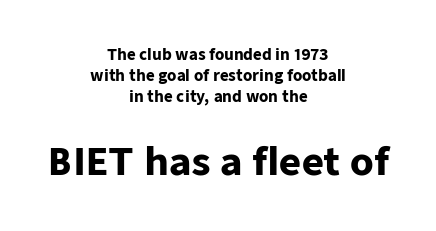
A typesetter would call this leading conventional body-copy spacing. Is there any slant? The stems are plumb. Typeset on center — no edge is straight. Proportional: the letters do not fall into vertical columns. Nobody touched the tracking dial on this one.
